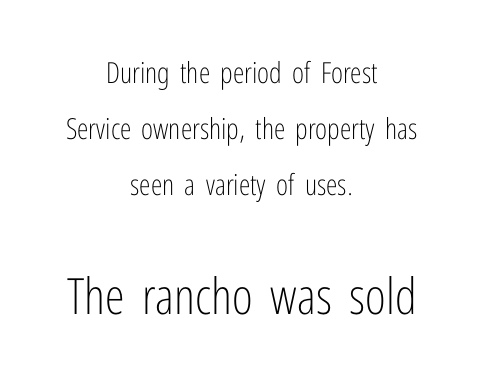
The face used here is rendered with its standard letterfit. The strokes carry an ordinary text weight at most. Note the varied advance widths — an 'i' is clearly narrower than an 'm'. This is sans-serif lettering, the kind often seen on screens and signage. In terms of posture, this sample is upright. Leading: increased.
